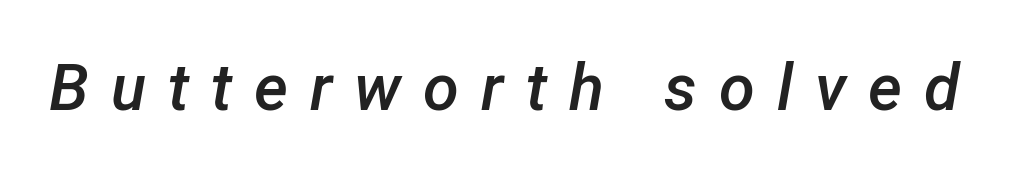
{"italic": "yes", "lean": "right", "slant_degrees": 12, "bold": "semi", "weight": "semibold", "width": "normal", "stroke_contrast": "low", "x_height": "medium", "monospaced": "no", "underline": "no", "letter_spacing": "wide", "letter_spacing_em": 0.34, "glyph_px": 65}
